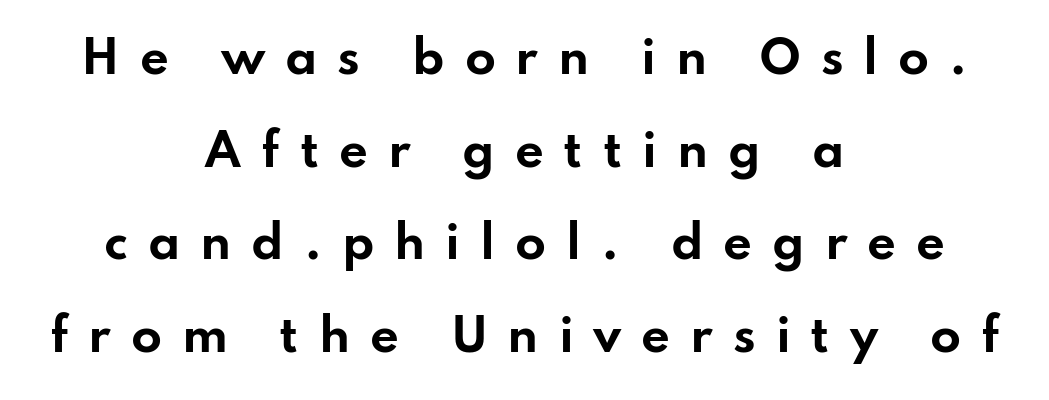
{"serif": "no", "italic": "no", "bold": "yes", "weight": "bold", "width": "wide", "stroke_contrast": "low", "x_height": "small", "monospaced": "no", "underline": "no", "align": "center", "line_spacing": "loose", "line_spacing_ratio": 2.06, "letter_spacing": "wide", "letter_spacing_em": 0.44, "glyph_px": 45}
